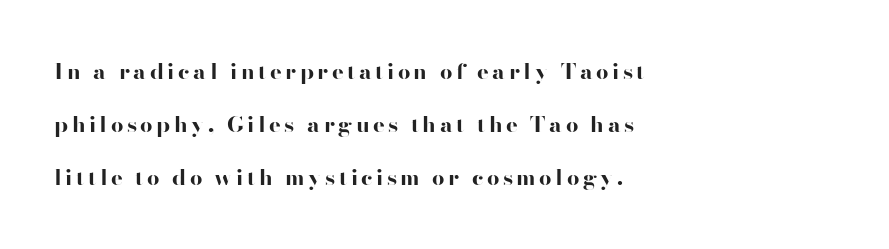
The image shows 22 px bold type, upright; set left-aligned, loose line spacing (2.41x), not underlined.
